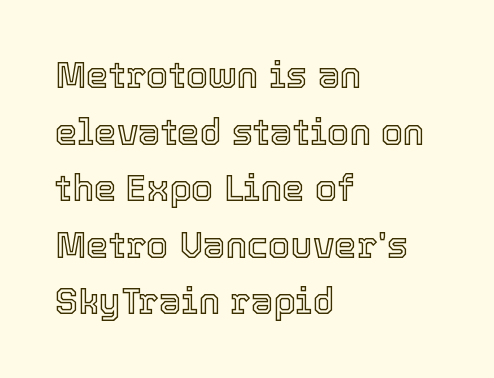
The image shows 36 px text type, upright; set left-aligned, normal line spacing (1.57x), normal letter spacing, not underlined; a medium x-height.
